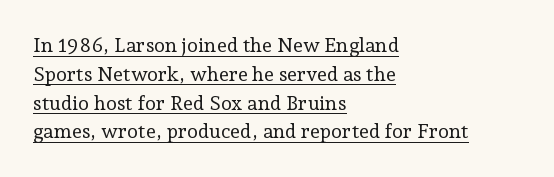
Q: Is the text bold? A: No.
Q: Is the text italic (slanted)? A: No, it is upright.
Q: Is the text underlined? A: Yes.
Q: How is the paragraph aligned? A: Left-aligned.
Q: Is the spacing between letters normal or unusually wide? A: Normal.
Q: Is the spacing between lines tight, normal or loose? A: Normal.
